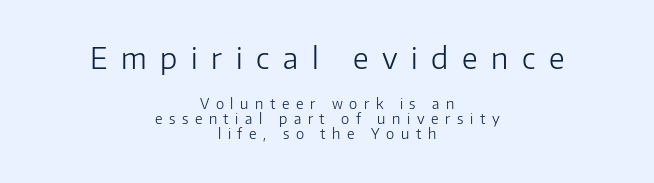
The image shows 29 px light sans-serif type, upright; set centered, tight line spacing (1.09x), unusually wide letter spacing (+0.47 em), not underlined; the first (top) block is 2.07x larger; low stroke contrast and a medium x-height.
